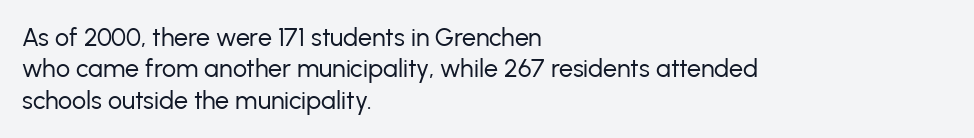
{"italic": "no", "bold": "no", "underline": "no", "align": "left", "line_spacing": "normal", "line_spacing_ratio": 1.26, "letter_spacing": "normal", "letter_spacing_em": 0.0, "glyph_px": 25}
